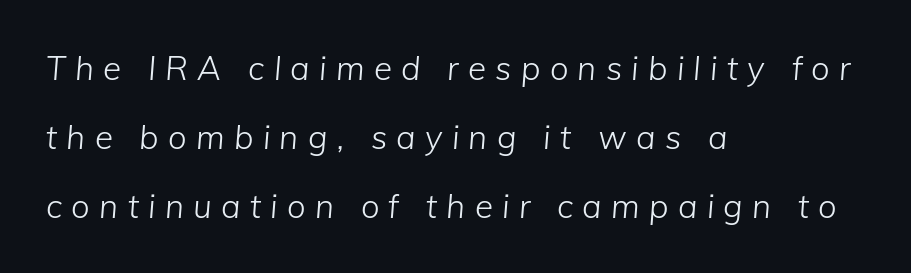
{"italic": "yes", "lean": "right", "slant_degrees": 5, "bold": "no", "weight": "light", "width": "normal", "stroke_contrast": "low", "x_height": "medium", "monospaced": "no", "underline": "no", "align": "left", "line_spacing": "loose", "line_spacing_ratio": 2.09, "letter_spacing": "wide", "letter_spacing_em": 0.28, "glyph_px": 33}
